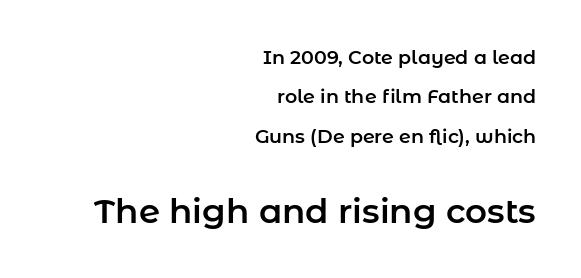
{"serif": "no", "italic": "no", "width": "normal", "stroke_contrast": "low", "x_height": "medium", "monospaced": "no", "underline": "no", "align": "right", "line_spacing": "loose", "line_spacing_ratio": 2.07, "letter_spacing": "normal", "letter_spacing_em": 0.0, "larger_block": "second", "size_ratio": 1.79, "glyph_px": 34}
